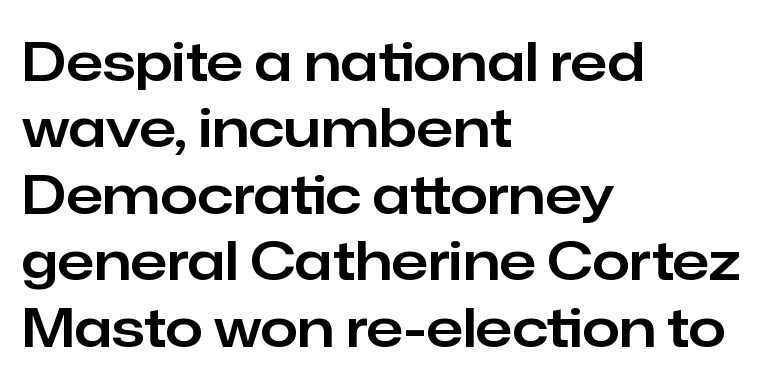
Q: Is the text italic (slanted)? A: No, it is upright.
Q: Is the typeface a serif or a sans-serif typeface? A: Sans-serif.
Q: Is the text underlined? A: No.
Q: How is the paragraph aligned? A: Left-aligned.
Q: Is the spacing between letters normal or unusually wide? A: Normal.
Q: Width (condensed, normal, or wide)? A: Normal.
Q: Stroke contrast? A: Low.
Q: x-height? A: Medium.
Q: Monospaced? A: No.
